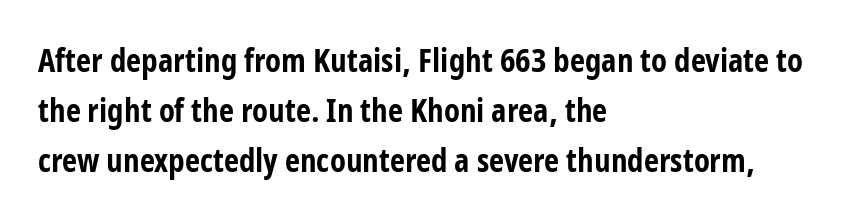
{"serif": "no", "italic": "no", "bold": "yes", "weight": "bold", "width": "condensed", "stroke_contrast": "low", "x_height": "medium", "monospaced": "no", "underline": "no", "align": "left", "line_spacing": "normal", "line_spacing_ratio": 1.51, "letter_spacing": "normal", "letter_spacing_em": 0.0, "glyph_px": 33}
